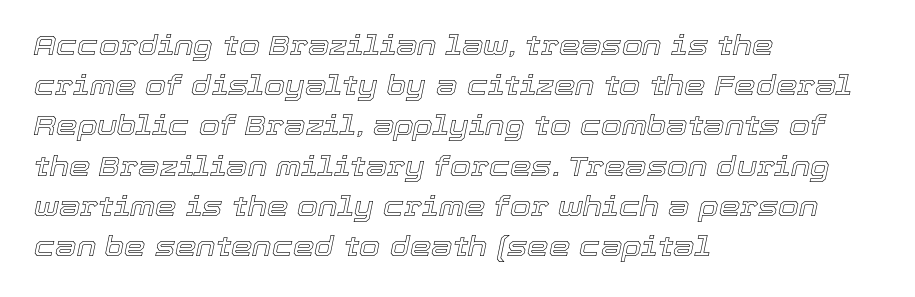
Q: Is the text italic (slanted)? A: Yes, it leans right by about 12 degrees.
Q: Is the text underlined? A: No.
Q: How is the paragraph aligned? A: Left-aligned.
Q: Is the spacing between letters normal or unusually wide? A: Normal.
Q: Is the spacing between lines tight, normal or loose? A: Normal.
